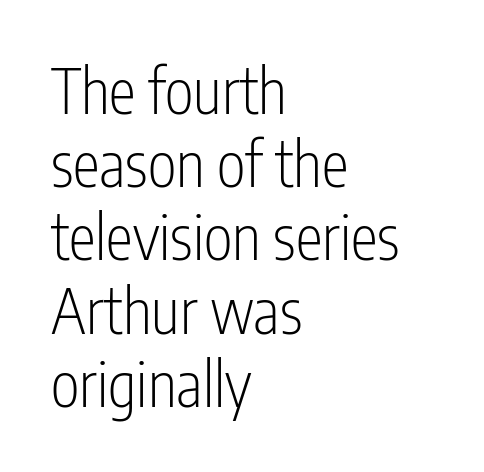
{"serif": "no", "italic": "no", "bold": "no", "weight": "light", "width": "condensed", "stroke_contrast": "low", "x_height": "medium", "monospaced": "no", "underline": "no", "align": "left", "line_spacing_ratio": 1.2, "letter_spacing": "normal", "letter_spacing_em": 0.0, "glyph_px": 61}
